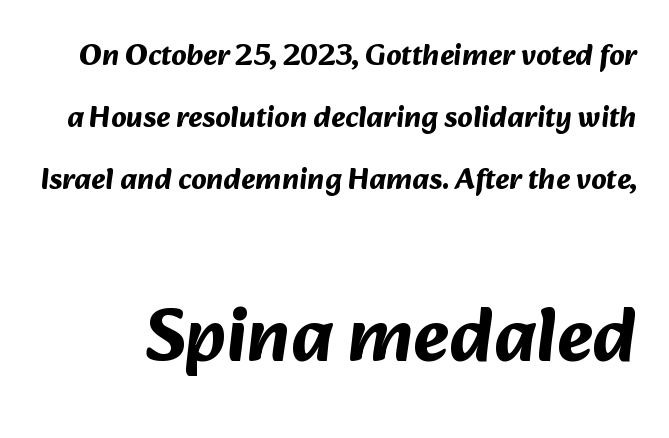
To sum up the face: it is a sans, with no serifs. Character size in the trailing block exceeds that of the leading block. Whoever set this chose breathing room over compactness in the vertical rhythm. The passage shown has conventional tracking throughout. A typesetter would call this proportional, since set widths differ per character.
